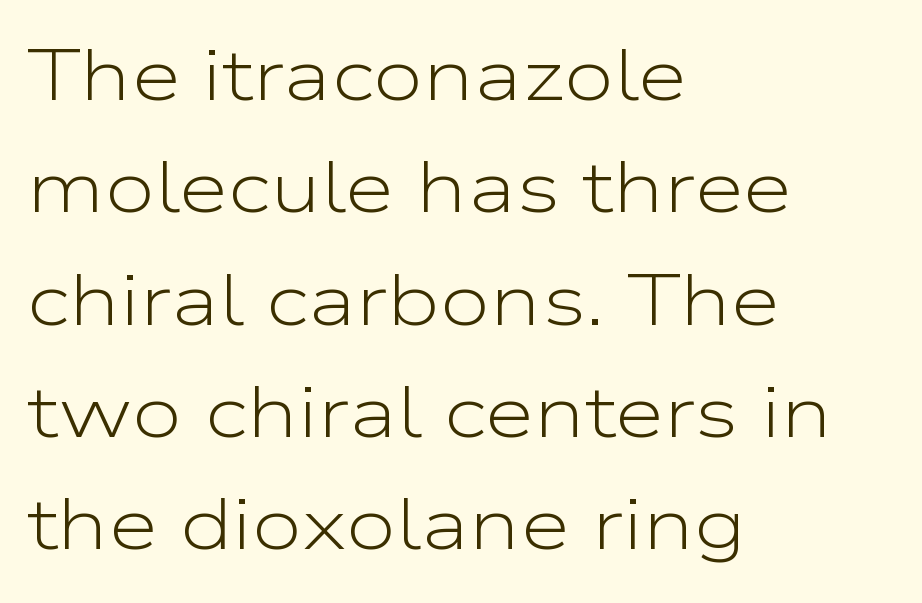
Q: Is the text bold? A: No.
Q: Is the text italic (slanted)? A: No, it is upright.
Q: Is the typeface a serif or a sans-serif typeface? A: Sans-serif.
Q: Is the text underlined? A: No.
Q: How is the paragraph aligned? A: Left-aligned.
Q: Is the spacing between letters normal or unusually wide? A: Normal.
Q: Is the spacing between lines tight, normal or loose? A: Normal.
Q: Width (condensed, normal, or wide)? A: Wide.
Q: Stroke contrast? A: Low.
Q: x-height? A: Medium.
Q: Monospaced? A: No.
